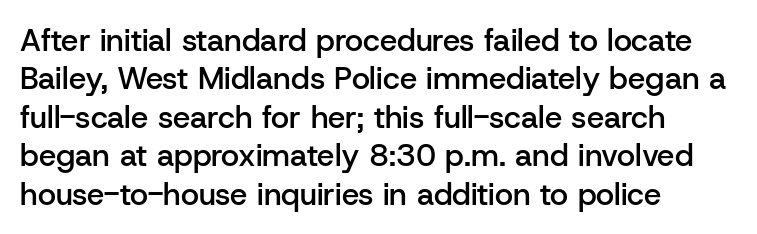
The lines in this sample share a left origin and differ only in where they stop. You could not count columns in this text — the font is proportionally spaced. The text was rendered using a sans face with plain stroke endings. Vertical strokes here are truly vertical.
